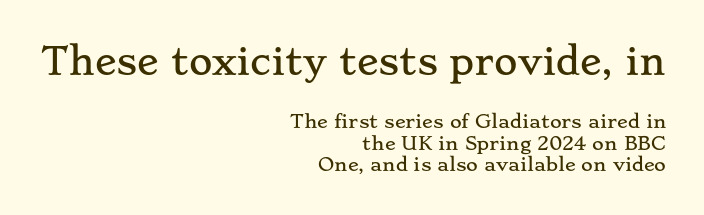
The font's upright variant was chosen for this text. Underlining? Definitely not there. Characters follow at the spacing the type designer built in. This rendering employs a face with finishing strokes, i.e., a serif. Alignment: flush right. Look at the glyph heights: the upper group is clearly the bigger setting.
